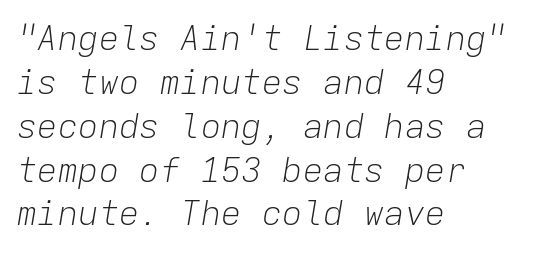
Evenly set lines give the paragraph a standard silhouette. Words float on clear page, feet unadorned. Caption: face not bold, strokes unweighted. Emphasis-style slanted type is in use. This sample has the even, mechanical cadence of fixed-width lettering. Inter-character spacing is left at the font's built-in metrics.
